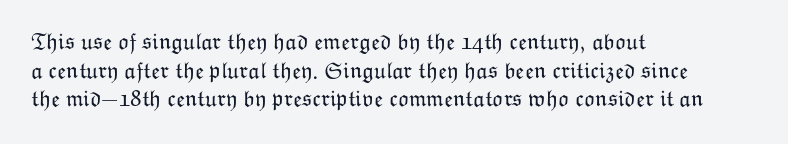
The image shows 23 px text type, upright; set left-aligned, line spacing 1.24x, normal letter spacing, not underlined.
